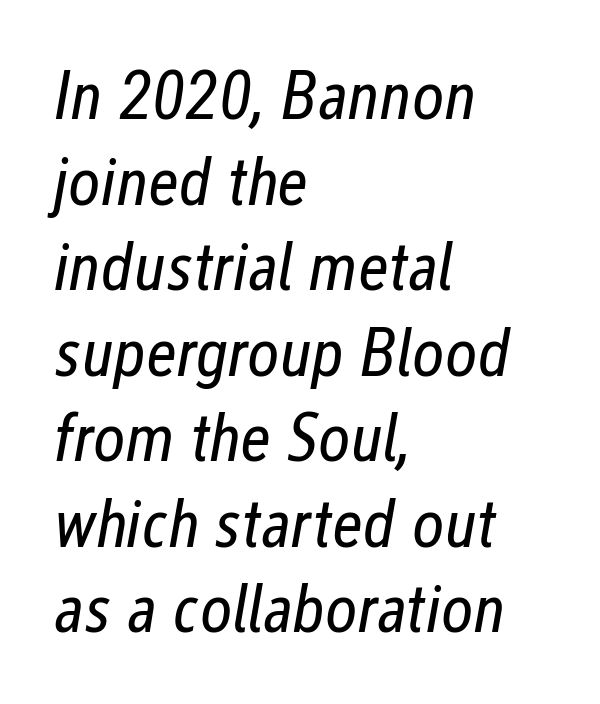
{"italic": "yes", "lean": "right", "slant_degrees": 12, "bold": "no", "weight": "regular", "width": "condensed", "stroke_contrast": "low", "x_height": "medium", "monospaced": "no", "underline": "no", "align": "left", "line_spacing_ratio": 1.24, "letter_spacing": "normal", "letter_spacing_em": 0.0, "glyph_px": 69}
